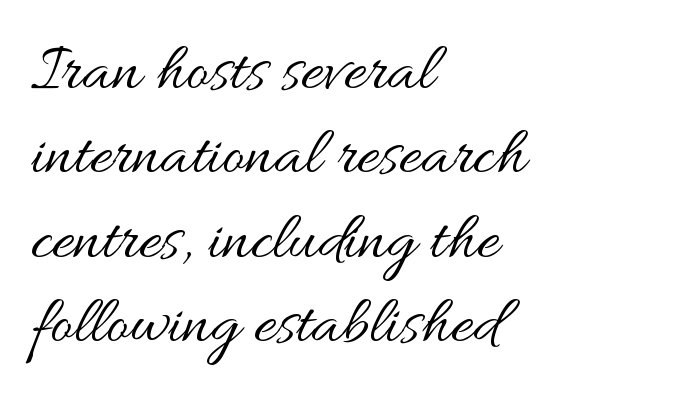
{"bold": "no", "weight": "regular", "width": "wide", "stroke_contrast": "medium", "x_height": "small", "monospaced": "no", "underline": "no", "align": "left", "line_spacing_ratio": 1.24, "letter_spacing": "normal", "letter_spacing_em": 0.0, "glyph_px": 68}
